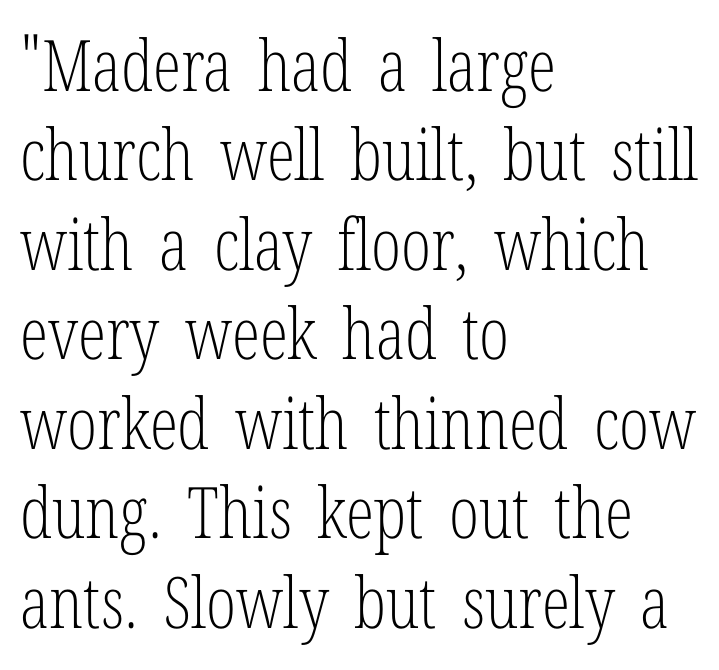
The image shows 71 px light, condensed serif type, upright; set left-aligned, normal line spacing (1.26x), normal letter spacing, not underlined; low stroke contrast and a medium x-height.
